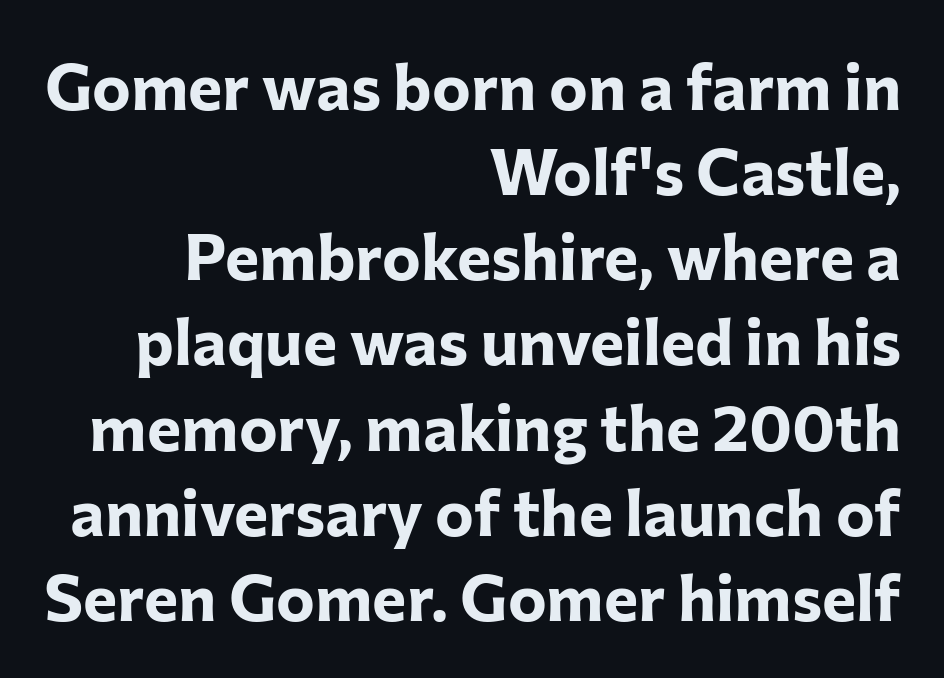
Q: Is the text bold? A: Yes.
Q: Is the text italic (slanted)? A: No, it is upright.
Q: Is the typeface a serif or a sans-serif typeface? A: Sans-serif.
Q: Is the text underlined? A: No.
Q: How is the paragraph aligned? A: Right-aligned.
Q: Is the spacing between letters normal or unusually wide? A: Normal.
Q: Is the spacing between lines tight, normal or loose? A: Normal.
Q: Width (condensed, normal, or wide)? A: Normal.
Q: Stroke contrast? A: Low.
Q: x-height? A: Medium.
Q: Monospaced? A: No.
